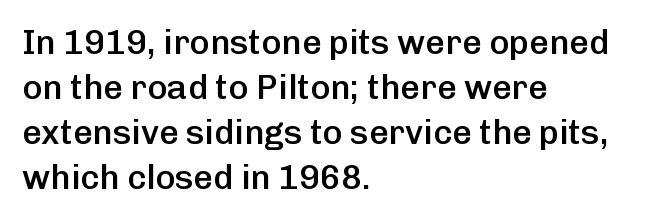
Typographically, this falls in the sans-serif category. No extra tracking has been applied to these lines. Posture: straight, roman, zero tilt. Lines of text with bare space underneath.
